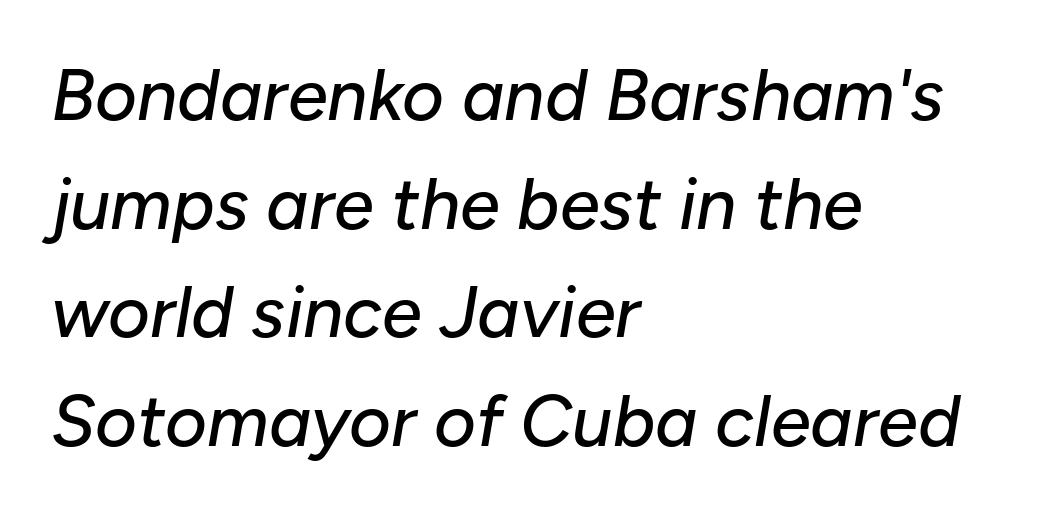
These lines were composed using italics. Spacing verdict: proportional, widths tailored to each character. This rendering leaves character spacing at its baseline value. Students, observe: this is what conventionally led text looks like.
